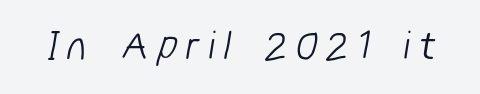
Q: Is the text bold? A: No.
Q: Is the typeface a serif or a sans-serif typeface? A: Sans-serif.
Q: Is the text underlined? A: No.
Q: Width (condensed, normal, or wide)? A: Normal.
Q: Stroke contrast? A: Low.
Q: x-height? A: Medium.
Q: Monospaced? A: No.
